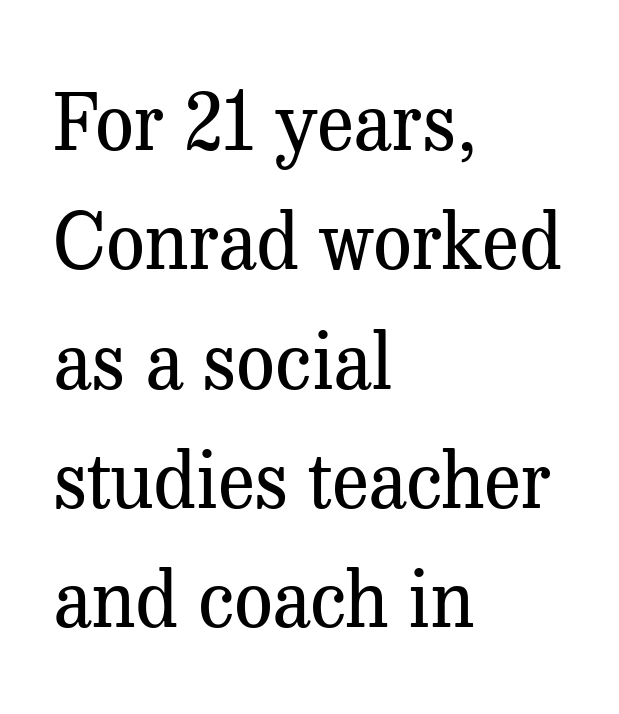
Q: Is the text bold? A: No.
Q: Is the text italic (slanted)? A: No, it is upright.
Q: Is the typeface a serif or a sans-serif typeface? A: Serif.
Q: Is the text underlined? A: No.
Q: How is the paragraph aligned? A: Left-aligned.
Q: Is the spacing between letters normal or unusually wide? A: Normal.
Q: Is the spacing between lines tight, normal or loose? A: Normal.
Q: Width (condensed, normal, or wide)? A: Normal.
Q: Stroke contrast? A: Medium.
Q: x-height? A: Medium.
Q: Monospaced? A: No.
